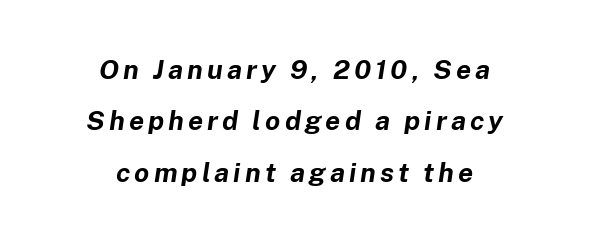
{"italic": "yes", "lean": "right", "slant_degrees": 8, "bold": "yes", "underline": "no", "align": "center", "line_spacing": "loose", "line_spacing_ratio": 1.9, "glyph_px": 27}
